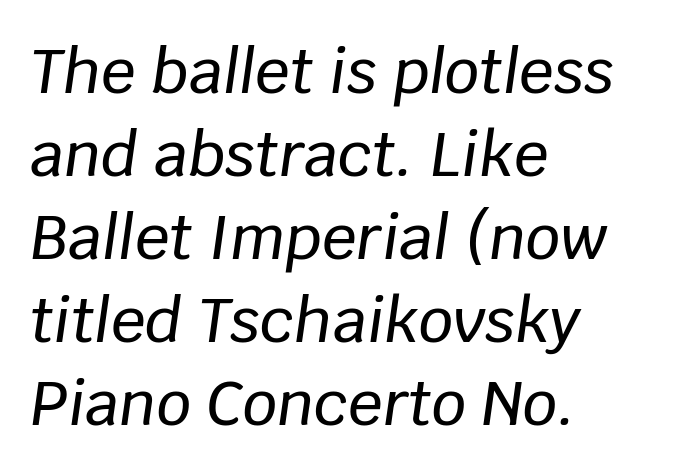
{"italic": "yes", "lean": "right", "slant_degrees": 8, "width": "normal", "stroke_contrast": "low", "x_height": "large", "monospaced": "no", "underline": "no", "align": "left", "line_spacing": "normal", "line_spacing_ratio": 1.36, "letter_spacing": "normal", "letter_spacing_em": 0.0, "glyph_px": 61}
